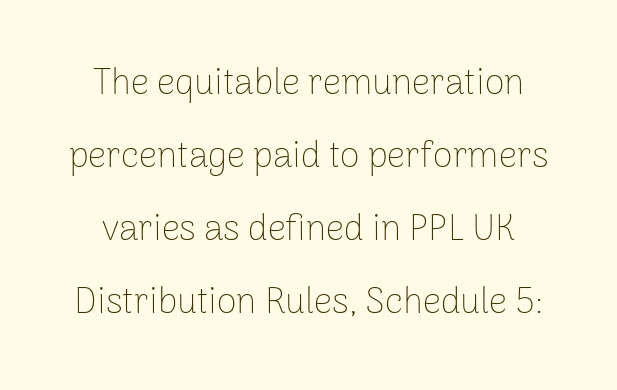
Does the leading feel generous? Absolutely, it's lavish. You could not count columns in this text — the font is proportionally spaced. Are there feet on the stems? There aren't — it's a sans. Descenders hang freely into open space. The weight tops out at a normal text grade. You could call the tracking neutral — neither tight nor loose.
